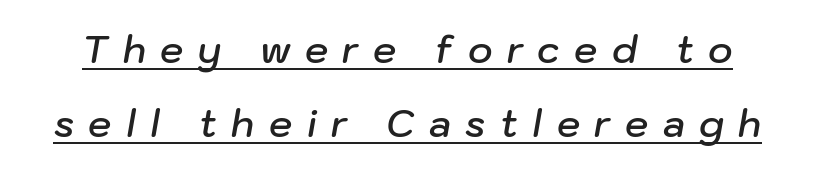
The letters advance in unequal steps, a hallmark of proportional type. Moderately thickened strokes mark this as semibold type. Vertical spacing — loose. Underlined type. These lines were composed using italics. Does extra space separate the letters? Yes, quite a lot of it.
